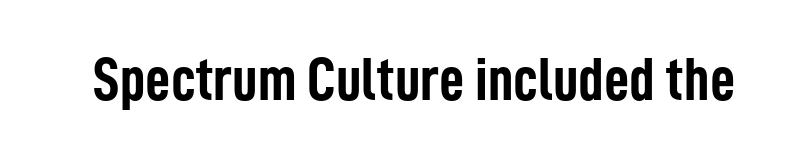
{"serif": "no", "italic": "no", "bold": "yes", "weight": "semibold", "width": "condensed", "stroke_contrast": "low", "x_height": "medium", "monospaced": "no", "underline": "no", "letter_spacing": "normal", "letter_spacing_em": 0.0, "glyph_px": 62}
